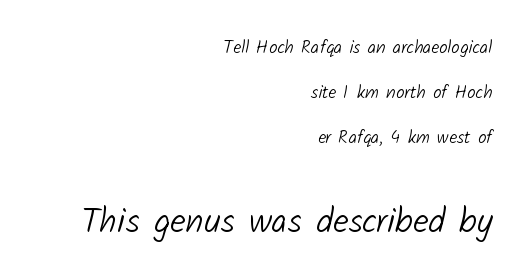
{"serif": "no", "bold": "no", "weight": "light", "width": "normal", "stroke_contrast": "low", "x_height": "medium", "monospaced": "no", "underline": "no", "align": "right", "line_spacing": "loose", "line_spacing_ratio": 2.49, "letter_spacing": "normal", "letter_spacing_em": 0.0, "larger_block": "second", "size_ratio": 1.94, "glyph_px": 35}
